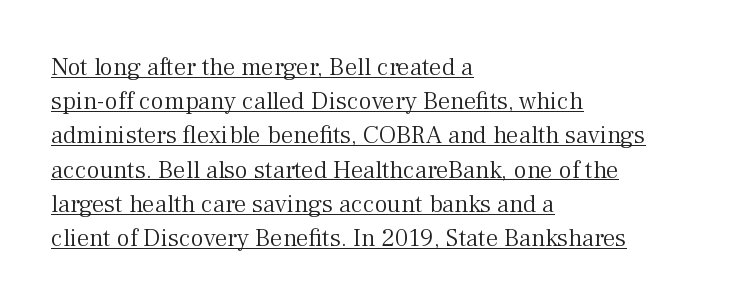
Q: Is the text bold? A: No.
Q: Is the text italic (slanted)? A: No, it is upright.
Q: Is the text underlined? A: Yes.
Q: How is the paragraph aligned? A: Left-aligned.
Q: Is the spacing between letters normal or unusually wide? A: Normal.
Q: Is the spacing between lines tight, normal or loose? A: Normal.
